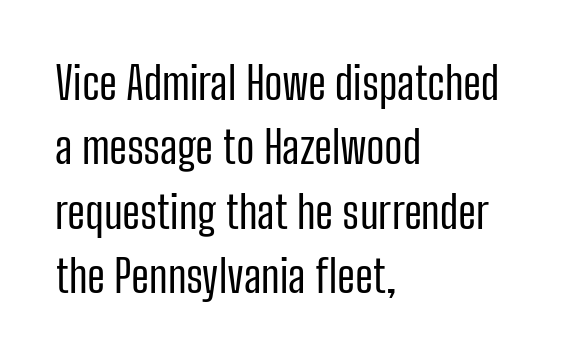
Q: Is the text bold? A: No.
Q: Is the text italic (slanted)? A: No, it is upright.
Q: Is the typeface a serif or a sans-serif typeface? A: Sans-serif.
Q: Is the text underlined? A: No.
Q: How is the paragraph aligned? A: Left-aligned.
Q: Is the spacing between letters normal or unusually wide? A: Normal.
Q: Is the spacing between lines tight, normal or loose? A: Normal.
Q: Width (condensed, normal, or wide)? A: Condensed.
Q: Stroke contrast? A: Low.
Q: x-height? A: Medium.
Q: Monospaced? A: No.
